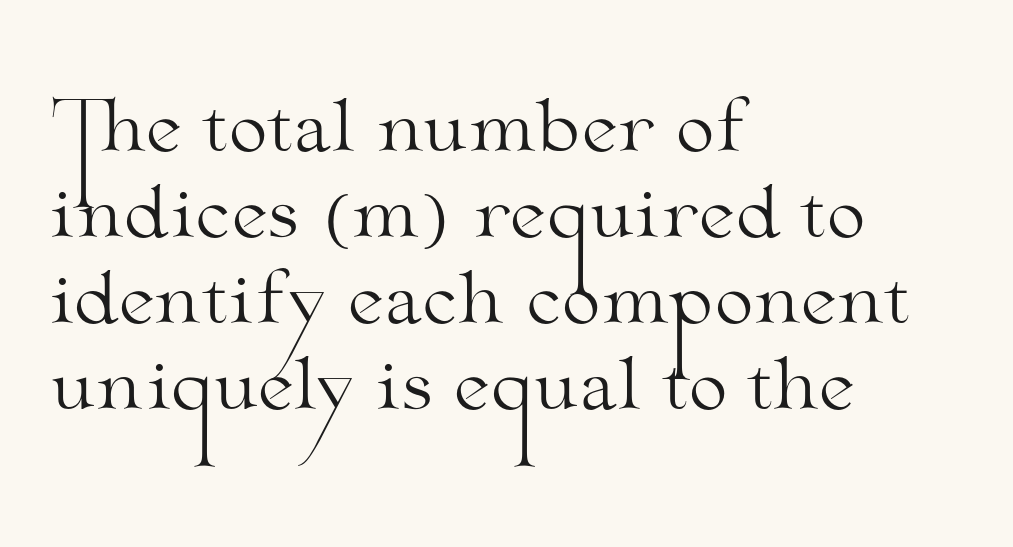
Q: Is the text bold? A: No.
Q: Is the text italic (slanted)? A: No, it is upright.
Q: Is the typeface a serif or a sans-serif typeface? A: Serif.
Q: Is the text underlined? A: No.
Q: How is the paragraph aligned? A: Left-aligned.
Q: Is the spacing between letters normal or unusually wide? A: Normal.
Q: Width (condensed, normal, or wide)? A: Wide.
Q: Stroke contrast? A: Medium.
Q: x-height? A: Small.
Q: Monospaced? A: No.
